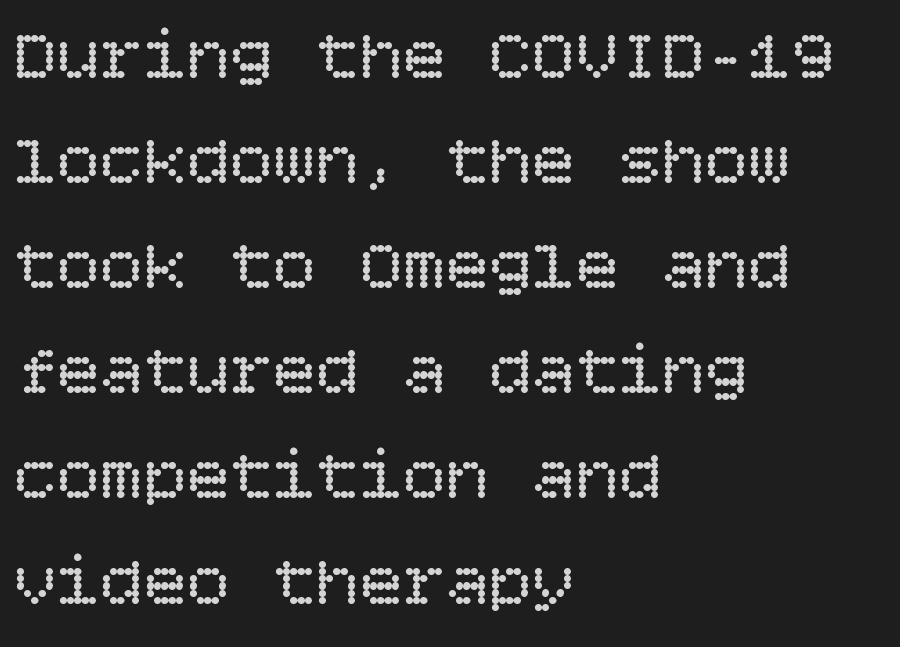
Q: Is the text bold? A: No.
Q: Is the text italic (slanted)? A: No, it is upright.
Q: Is the text underlined? A: No.
Q: How is the paragraph aligned? A: Left-aligned.
Q: Is the spacing between letters normal or unusually wide? A: Normal.
Q: Is the spacing between lines tight, normal or loose? A: Normal.
Q: Width (condensed, normal, or wide)? A: Normal.
Q: Stroke contrast? A: Low.
Q: x-height? A: Large.
